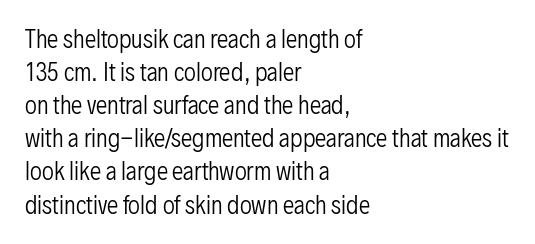
The image shows 23 px text type, upright; set left-aligned, normal line spacing (1.44x), normal letter spacing, not underlined.
